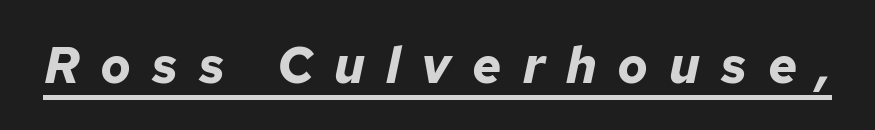
Q: Is the text bold? A: Yes.
Q: Is the text italic (slanted)? A: Yes, it leans right by about 12 degrees.
Q: Is the text underlined? A: Yes.
Q: Is the spacing between letters normal or unusually wide? A: Unusually wide.
Q: Width (condensed, normal, or wide)? A: Normal.
Q: Stroke contrast? A: Low.
Q: x-height? A: Medium.
Q: Monospaced? A: No.
